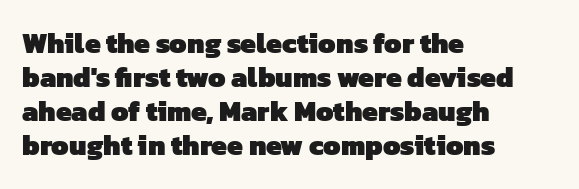
Q: Is the text bold? A: Yes.
Q: Is the typeface a serif or a sans-serif typeface? A: Sans-serif.
Q: Is the text underlined? A: No.
Q: How is the paragraph aligned? A: Left-aligned.
Q: Is the spacing between letters normal or unusually wide? A: Normal.
Q: Width (condensed, normal, or wide)? A: Normal.
Q: Stroke contrast? A: Low.
Q: x-height? A: Medium.
Q: Monospaced? A: No.
